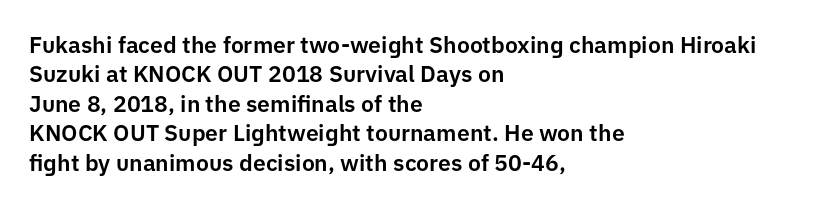
Q: Is the text italic (slanted)? A: No, it is upright.
Q: Is the text underlined? A: No.
Q: How is the paragraph aligned? A: Left-aligned.
Q: Is the spacing between letters normal or unusually wide? A: Normal.
Q: Is the spacing between lines tight, normal or loose? A: Normal.
